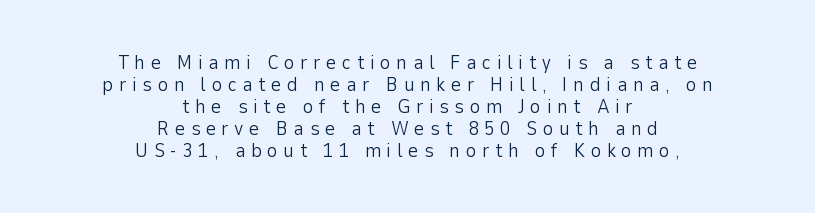
The image shows 20 px text type, upright; set centered, tight line spacing (1.1x), unusually wide letter spacing (+0.28 em), not underlined.
